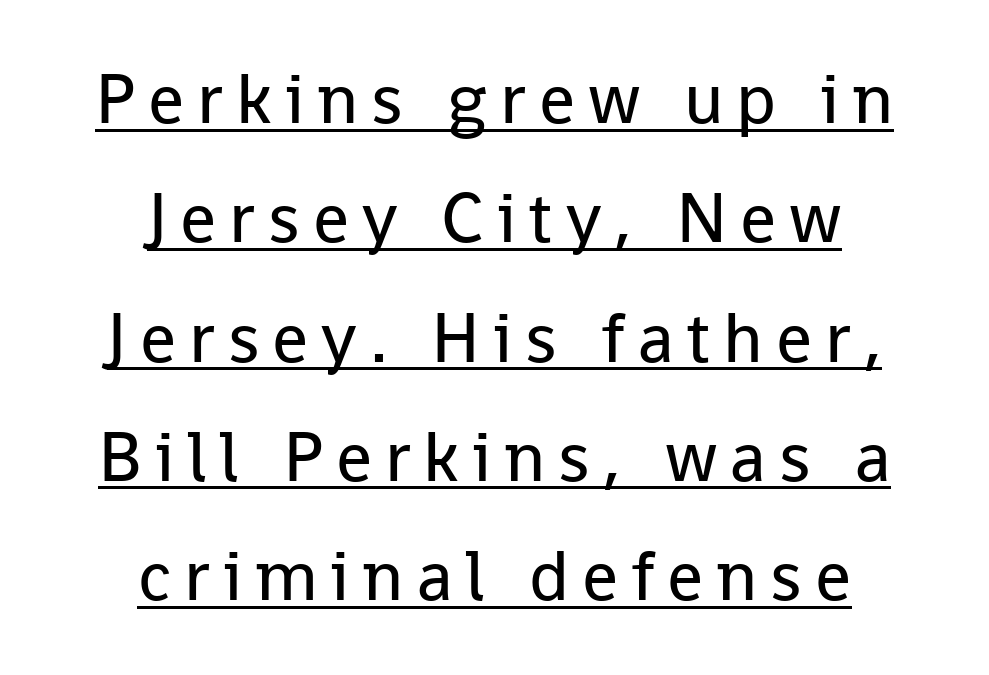
The image shows 71 px regular-weight sans-serif type, upright; set centered, normal line spacing (1.68x), underlined; low stroke contrast and a medium x-height.
